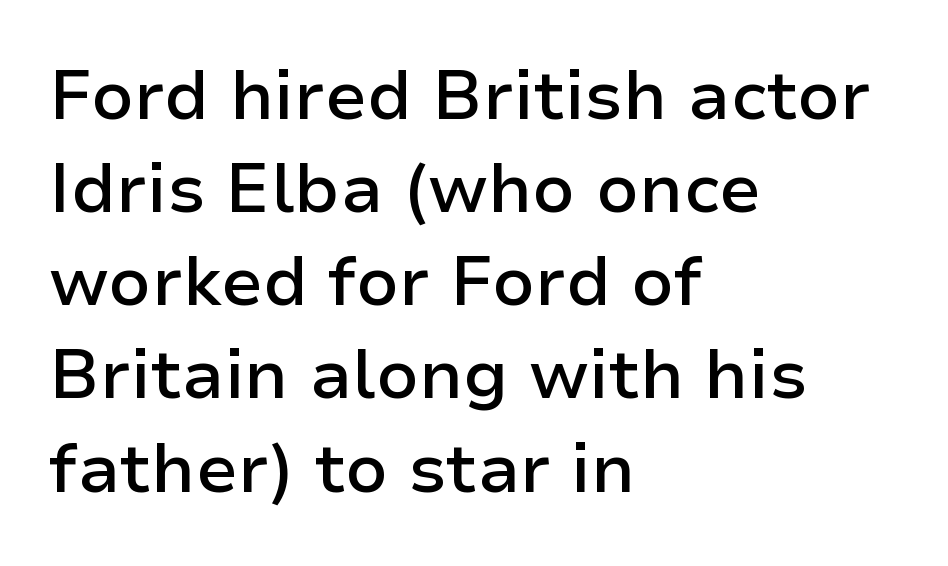
{"serif": "no", "italic": "no", "bold": "semi", "weight": "semibold", "width": "normal", "stroke_contrast": "low", "x_height": "medium", "monospaced": "no", "underline": "no", "align": "left", "line_spacing": "normal", "line_spacing_ratio": 1.35, "letter_spacing": "normal", "letter_spacing_em": 0.0, "glyph_px": 69}
